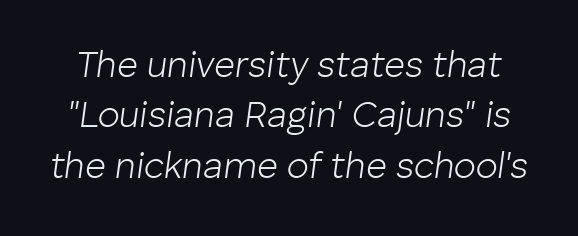
Q: Is the text bold? A: No.
Q: Is the text italic (slanted)? A: Yes, it leans right by about 8 degrees.
Q: Is the text underlined? A: No.
Q: Is the spacing between letters normal or unusually wide? A: Normal.
Q: Is the spacing between lines tight, normal or loose? A: Normal.
Q: Width (condensed, normal, or wide)? A: Normal.
Q: Stroke contrast? A: Low.
Q: x-height? A: Medium.
Q: Monospaced? A: No.
